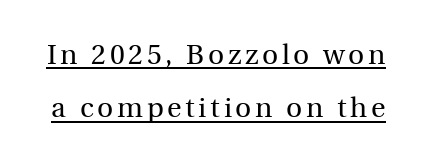
The image shows 28 px regular-weight serif type, upright; set loose line spacing (1.9x), underlined; a medium x-height.
